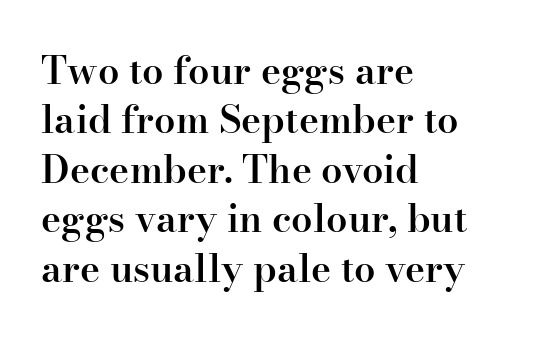
Q: Is the text bold? A: Semi-bold.
Q: Is the text italic (slanted)? A: No, it is upright.
Q: Is the typeface a serif or a sans-serif typeface? A: Serif.
Q: Is the text underlined? A: No.
Q: How is the paragraph aligned? A: Left-aligned.
Q: Is the spacing between letters normal or unusually wide? A: Normal.
Q: Is the spacing between lines tight, normal or loose? A: Normal.
Q: Width (condensed, normal, or wide)? A: Normal.
Q: Stroke contrast? A: High.
Q: x-height? A: Small.
Q: Monospaced? A: No.
